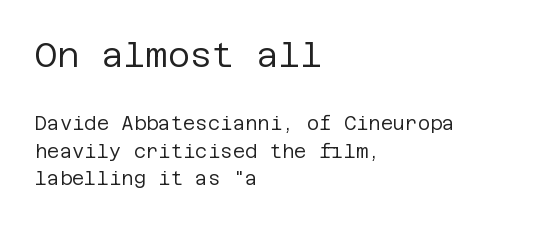
The image shows 34 px regular-weight sans-serif type, upright; set left-aligned, normal line spacing (1.46x), normal letter spacing, not underlined; the first (top) block is 1.79x larger; low stroke contrast and a large x-height.
